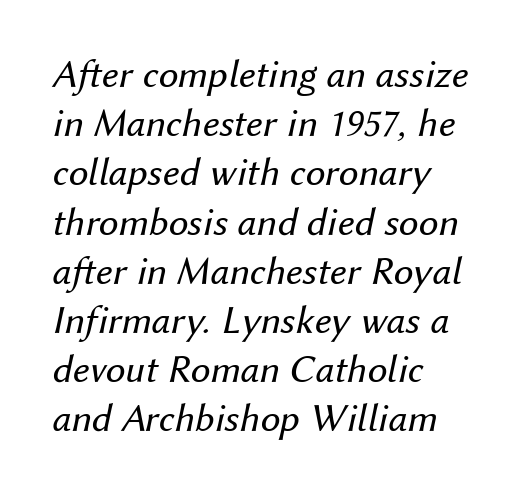
Q: Is the text bold? A: No.
Q: Is the text italic (slanted)? A: Yes, it leans right by about 12 degrees.
Q: Is the text underlined? A: No.
Q: How is the paragraph aligned? A: Left-aligned.
Q: Is the spacing between letters normal or unusually wide? A: Normal.
Q: Width (condensed, normal, or wide)? A: Normal.
Q: Stroke contrast? A: Medium.
Q: x-height? A: Medium.
Q: Monospaced? A: No.
